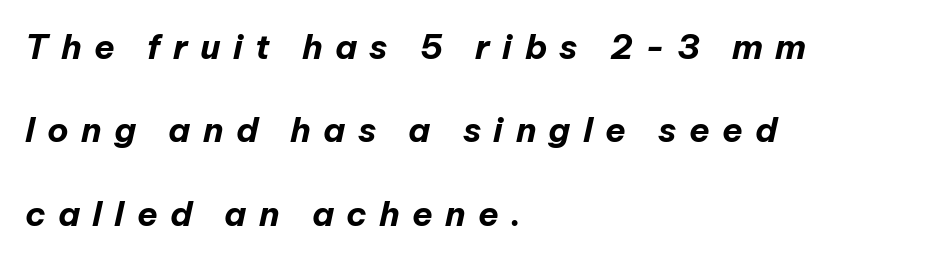
{"italic": "yes", "lean": "right", "slant_degrees": 12, "bold": "yes", "weight": "bold", "width": "normal", "stroke_contrast": "low", "x_height": "medium", "monospaced": "no", "underline": "no", "align": "left", "line_spacing": "loose", "line_spacing_ratio": 2.45, "letter_spacing": "wide", "letter_spacing_em": 0.36, "glyph_px": 34}
